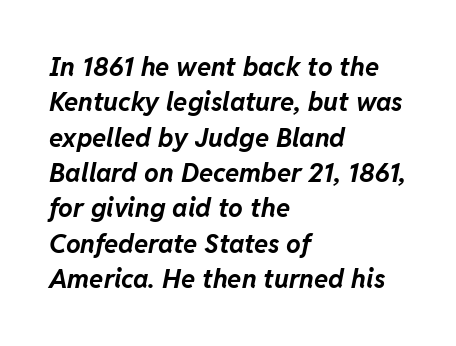
The image shows 26 px bold type, italic (leaning right); set left-aligned, normal line spacing (1.36x), normal letter spacing, not underlined.
